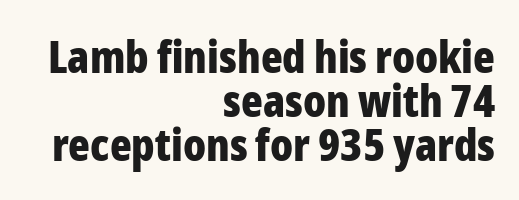
{"serif": "no", "italic": "no", "bold": "yes", "weight": "bold", "width": "condensed", "stroke_contrast": "low", "x_height": "medium", "monospaced": "no", "underline": "no", "align": "right", "line_spacing": "tight", "line_spacing_ratio": 0.98, "letter_spacing": "normal", "letter_spacing_em": 0.0, "glyph_px": 45}
